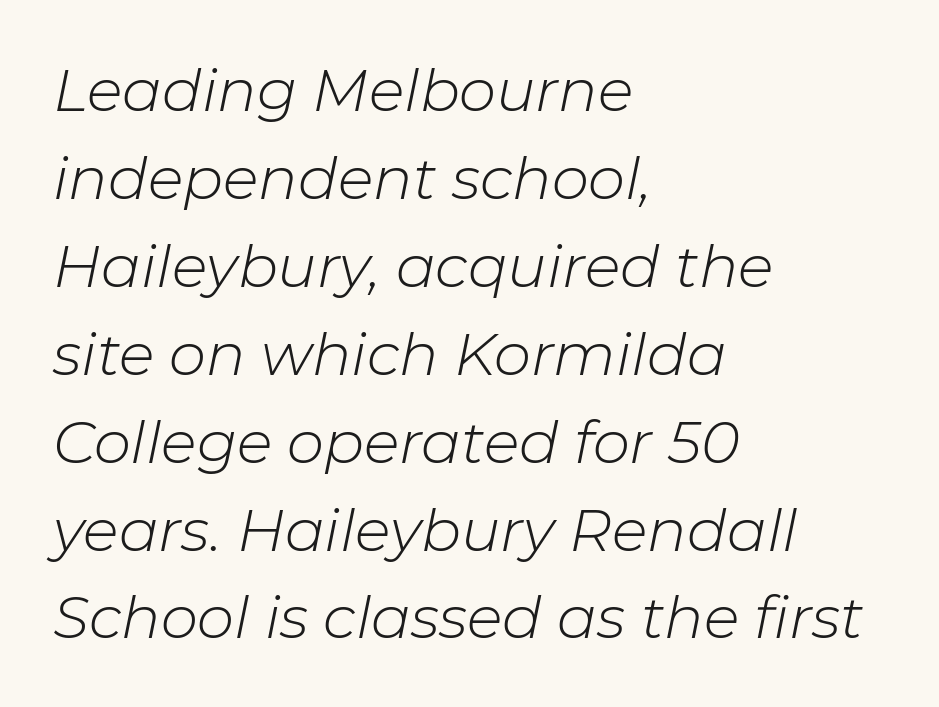
{"italic": "yes", "lean": "right", "slant_degrees": 11, "bold": "no", "weight": "light", "width": "normal", "stroke_contrast": "low", "x_height": "medium", "monospaced": "no", "underline": "no", "align": "left", "line_spacing": "normal", "line_spacing_ratio": 1.49, "letter_spacing": "normal", "letter_spacing_em": 0.0, "glyph_px": 59}
